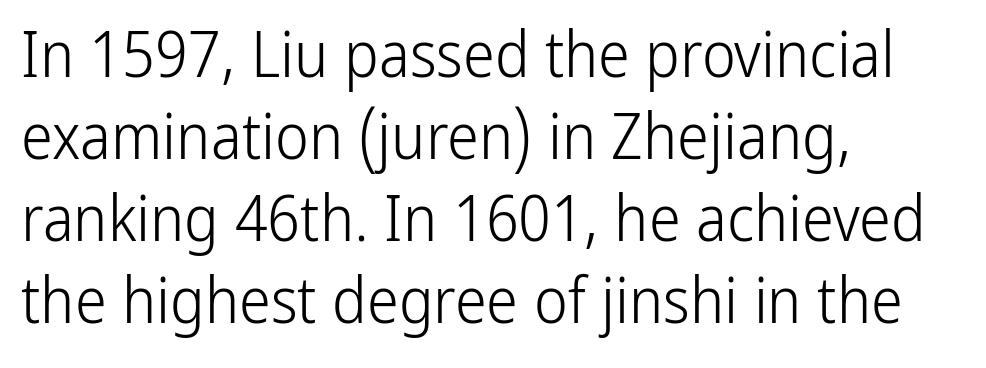
No chunkiness to these letters — they're not bold. All the whitespace from short lines collects on the right. A typesetter would call this leading conventional body-copy spacing. Spacing verdict: proportional, widths tailored to each character. Check where the strokes stop: nothing finishes them off — pure sans.
